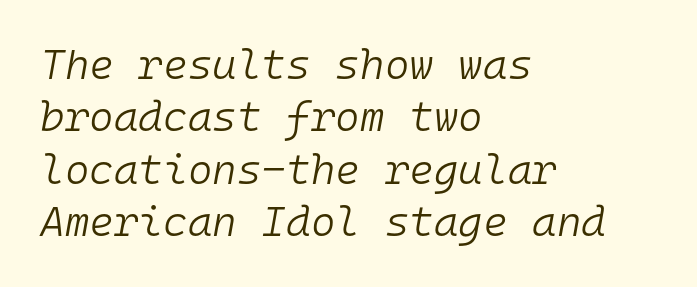
Q: Is the text bold? A: No.
Q: Is the text italic (slanted)? A: Yes, it leans right by about 10 degrees.
Q: Is the text underlined? A: No.
Q: How is the paragraph aligned? A: Left-aligned.
Q: Is the spacing between letters normal or unusually wide? A: Normal.
Q: Is the spacing between lines tight, normal or loose? A: Normal.
Q: Width (condensed, normal, or wide)? A: Normal.
Q: Stroke contrast? A: Low.
Q: x-height? A: Medium.
Q: Monospaced? A: Yes.
